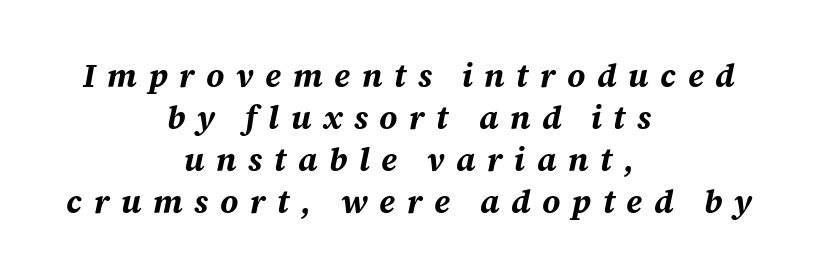
Italic: yes, the glyphs are oblique. A full-strength bold gives these letters their thick strokes. The rendering uses natural spacing where letterforms have individual widths. Display-style spreading of the glyphs; the letterfit is very open.
